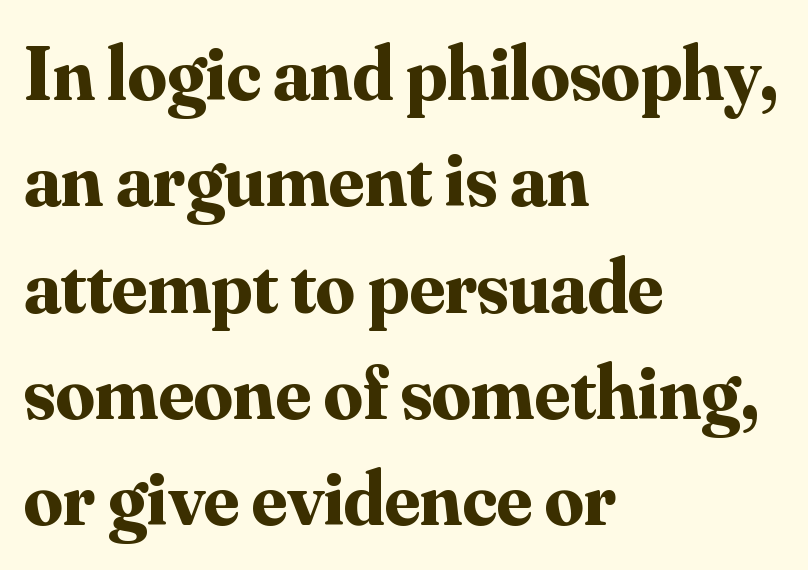
{"serif": "yes", "italic": "no", "bold": "yes", "weight": "bold", "width": "normal", "stroke_contrast": "medium", "x_height": "small", "monospaced": "no", "underline": "no", "align": "left", "line_spacing": "normal", "line_spacing_ratio": 1.38, "letter_spacing": "normal", "letter_spacing_em": 0.0, "glyph_px": 77}
